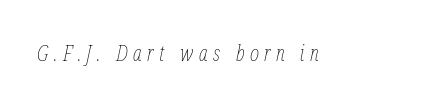
The image shows 22 px text type, italic (leaning right); set unusually wide letter spacing (+0.25 em), not underlined.
